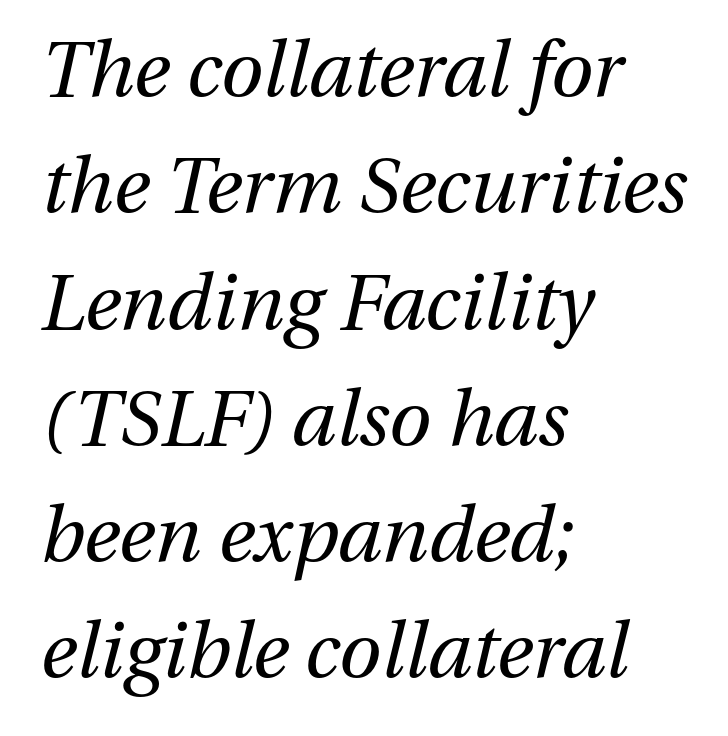
If you drew a line through each stem, it would be angled. If you drew a ruler down the left edge, every line would touch it. Unmarked baselines from the first word to the last. On a weight scale, this lands at 450 or below. Nobody touched the tracking dial on this one.
